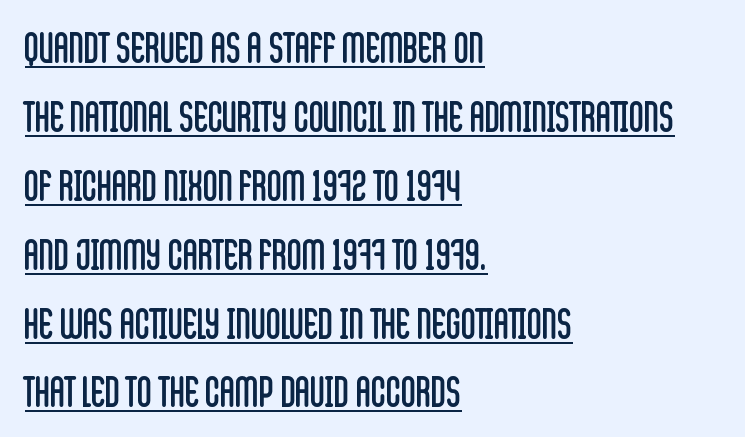
This sample uses a sans-serif face. The rendering uses natural spacing where letterforms have individual widths. Observe the ordinary spacing: letters are neighbours, not strangers. Line beginnings align vertically; line endings do not.
